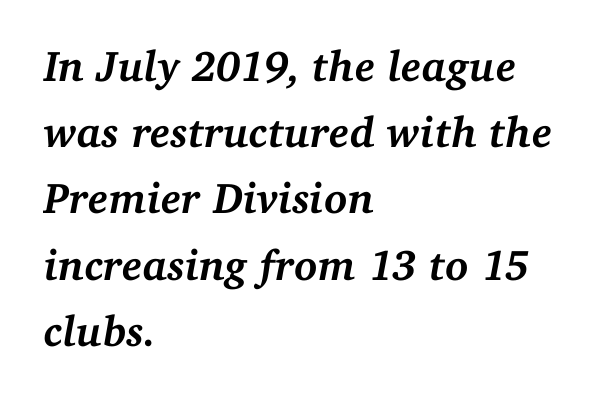
Q: Is the text bold? A: Yes.
Q: Is the text italic (slanted)? A: Yes, it leans right by about 11 degrees.
Q: Is the typeface a serif or a sans-serif typeface? A: Serif.
Q: Is the text underlined? A: No.
Q: How is the paragraph aligned? A: Left-aligned.
Q: Is the spacing between letters normal or unusually wide? A: Normal.
Q: Is the spacing between lines tight, normal or loose? A: Normal.
Q: Width (condensed, normal, or wide)? A: Normal.
Q: Stroke contrast? A: Medium.
Q: x-height? A: Medium.
Q: Monospaced? A: No.
